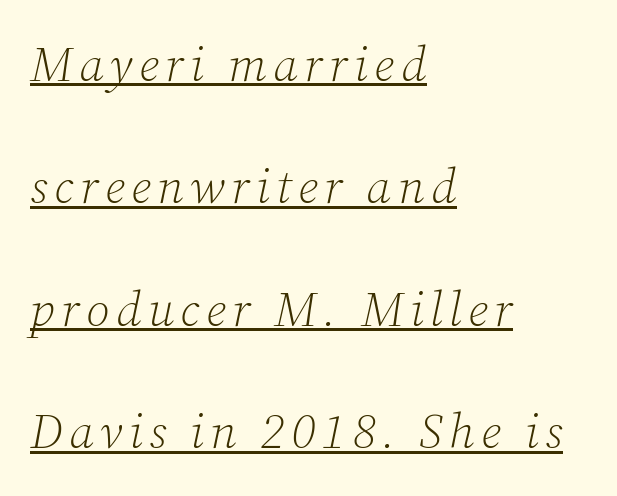
These lines are set flush left with a ragged right edge. A rule runs beneath these lines of type. What kind of face is this? One with serifs. Compared with a typical body face, this is equally light or lighter still. The letters are slanted; this is an italic face. Leading: increased.
